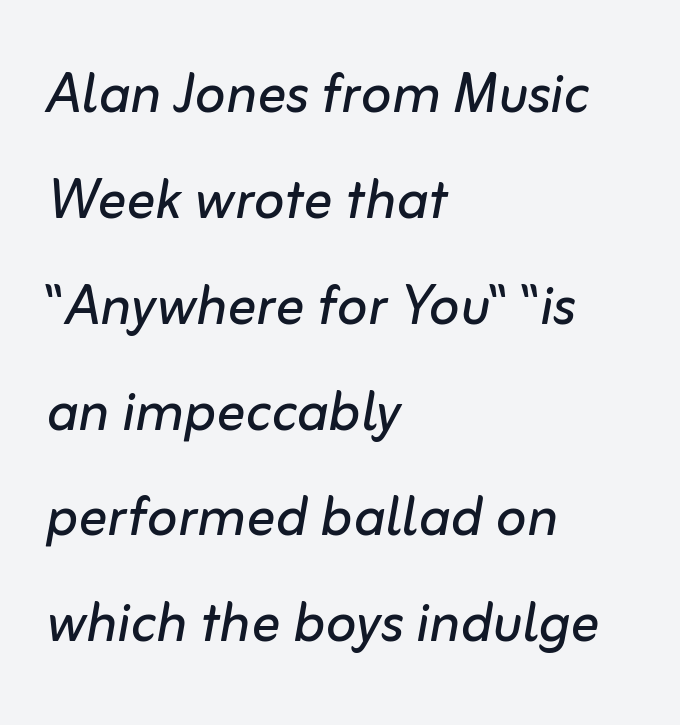
Q: Is the text bold? A: No.
Q: Is the text italic (slanted)? A: Yes, it leans right by about 10 degrees.
Q: Is the text underlined? A: No.
Q: How is the paragraph aligned? A: Left-aligned.
Q: Is the spacing between letters normal or unusually wide? A: Normal.
Q: Is the spacing between lines tight, normal or loose? A: Normal.
Q: Width (condensed, normal, or wide)? A: Normal.
Q: Stroke contrast? A: Low.
Q: x-height? A: Medium.
Q: Monospaced? A: No.
